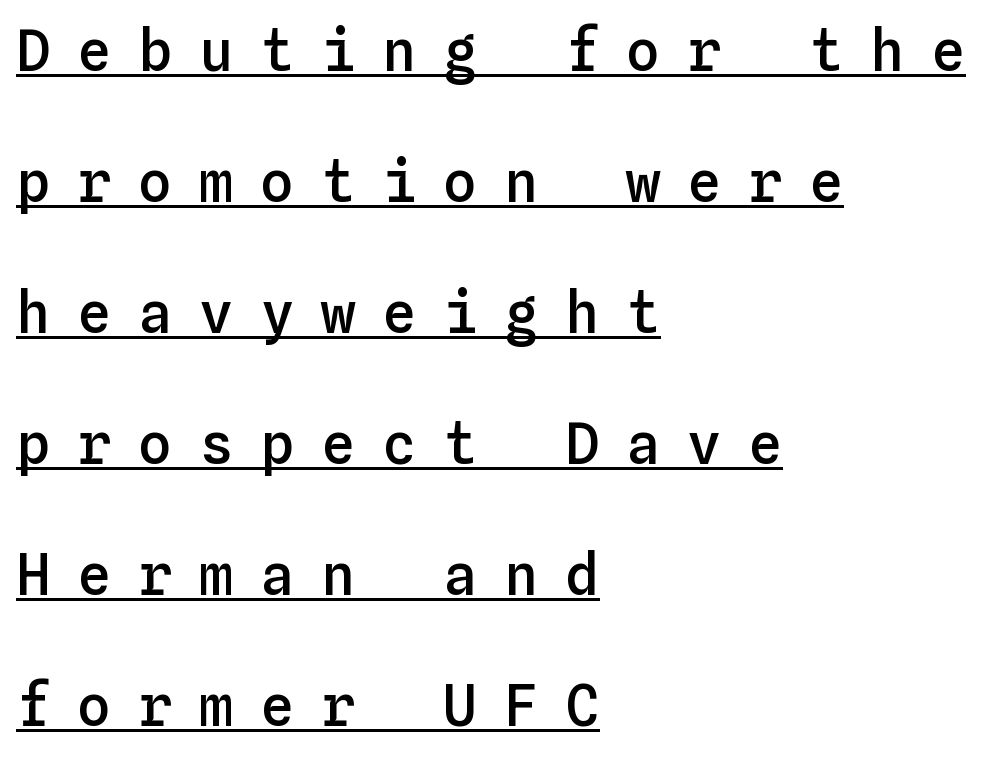
Q: Is the text bold? A: Semi-bold.
Q: Is the text italic (slanted)? A: No, it is upright.
Q: Is the text underlined? A: Yes.
Q: How is the paragraph aligned? A: Left-aligned.
Q: Is the spacing between letters normal or unusually wide? A: Unusually wide.
Q: Is the spacing between lines tight, normal or loose? A: Loose.
Q: Width (condensed, normal, or wide)? A: Normal.
Q: Stroke contrast? A: Low.
Q: x-height? A: Medium.
Q: Monospaced? A: Yes.
